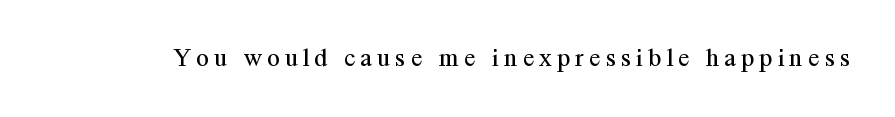
{"italic": "no", "bold": "no", "underline": "no", "letter_spacing": "wide", "letter_spacing_em": 0.2, "glyph_px": 26}
